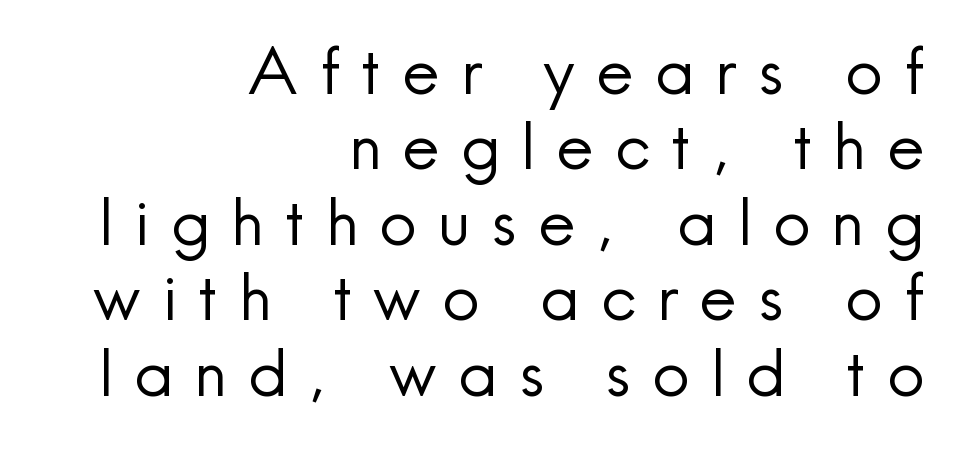
The image shows 65 px regular-weight sans-serif type, upright; set right-aligned, line spacing 1.16x, unusually wide letter spacing (+0.33 em), not underlined; a small x-height.
